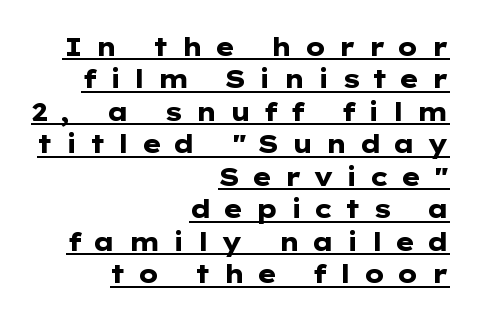
A rule runs beneath these lines of type. Loose tracking; the words dissolve into strings of separated letters. The font's upright variant was chosen for this text. Casual observation: everything's shoved over to the right.
